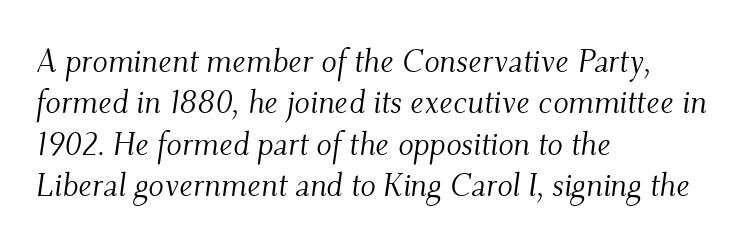
{"serif": "yes", "italic": "yes", "lean": "right", "slant_degrees": 9, "bold": "no", "weight": "light", "width": "normal", "stroke_contrast": "medium", "x_height": "small", "monospaced": "no", "underline": "no", "align": "left", "line_spacing": "normal", "line_spacing_ratio": 1.29, "letter_spacing": "normal", "letter_spacing_em": 0.0, "glyph_px": 32}
